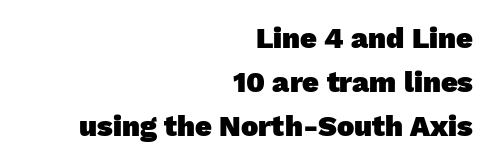
Q: Is the text bold? A: Yes.
Q: Is the typeface a serif or a sans-serif typeface? A: Sans-serif.
Q: Is the text underlined? A: No.
Q: How is the paragraph aligned? A: Right-aligned.
Q: Is the spacing between letters normal or unusually wide? A: Normal.
Q: Is the spacing between lines tight, normal or loose? A: Normal.
Q: Width (condensed, normal, or wide)? A: Normal.
Q: Stroke contrast? A: Low.
Q: x-height? A: Medium.
Q: Monospaced? A: No.
